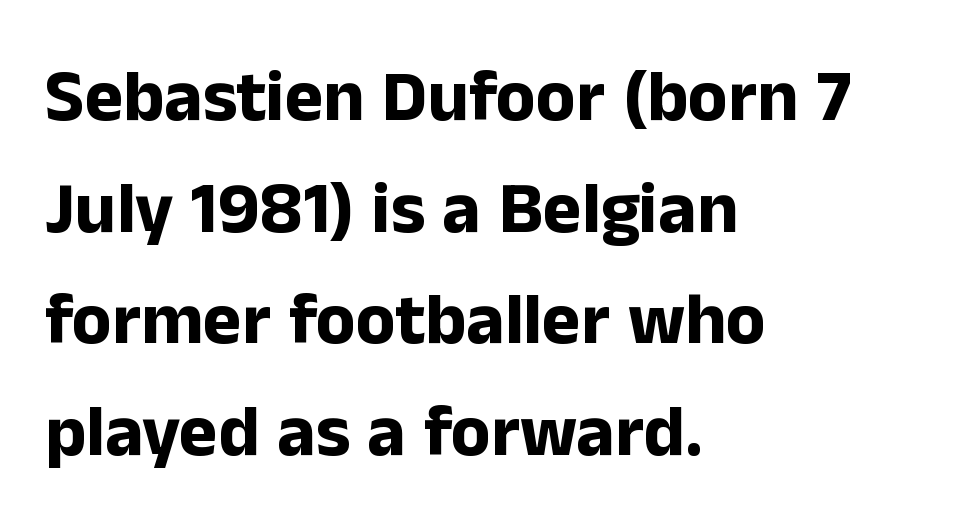
The image shows 73 px bold sans-serif type, upright; set left-aligned, normal line spacing (1.53x), normal letter spacing, not underlined; low stroke contrast and a medium x-height.
